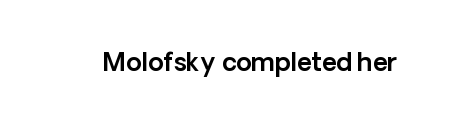
If you drew a line through each stem, it would be perfectly vertical. Characters follow at the spacing the type designer built in. The words here are not underlined.
